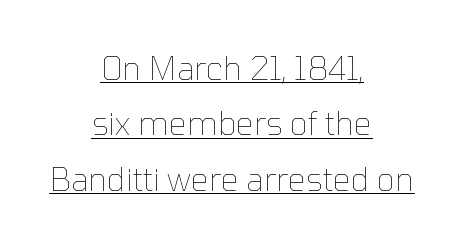
The rendering keeps characters at their native spacing. The font's upright variant was chosen for this text. The weight would be labelled regular, book, light, or lighter still. The passage shown is underscored from start to finish. Centered paragraph, ragged on both sides. Here the designer chose a conventional face with non-uniform glyph widths.
